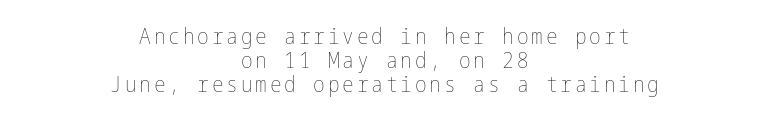
The image shows 22 px text type, upright; set centered, tight line spacing (1.08x), not underlined.
